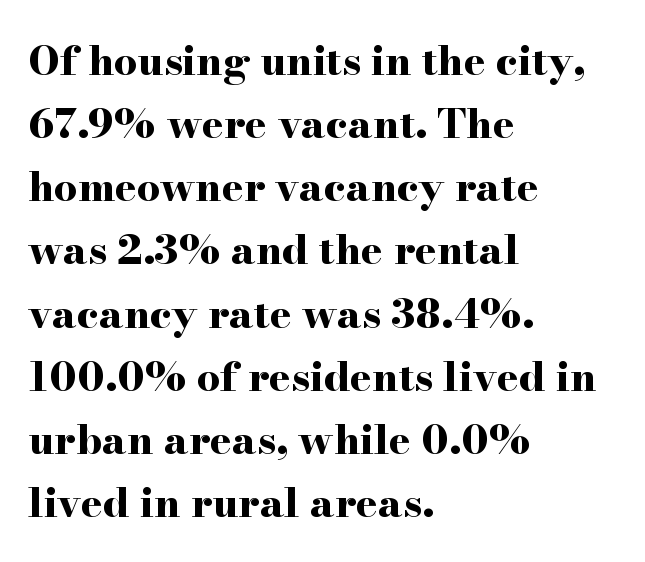
Q: Is the text bold? A: Yes.
Q: Is the text italic (slanted)? A: No, it is upright.
Q: Is the typeface a serif or a sans-serif typeface? A: Serif.
Q: Is the text underlined? A: No.
Q: How is the paragraph aligned? A: Left-aligned.
Q: Is the spacing between letters normal or unusually wide? A: Normal.
Q: Is the spacing between lines tight, normal or loose? A: Normal.
Q: Width (condensed, normal, or wide)? A: Wide.
Q: Stroke contrast? A: High.
Q: x-height? A: Small.
Q: Monospaced? A: No.
